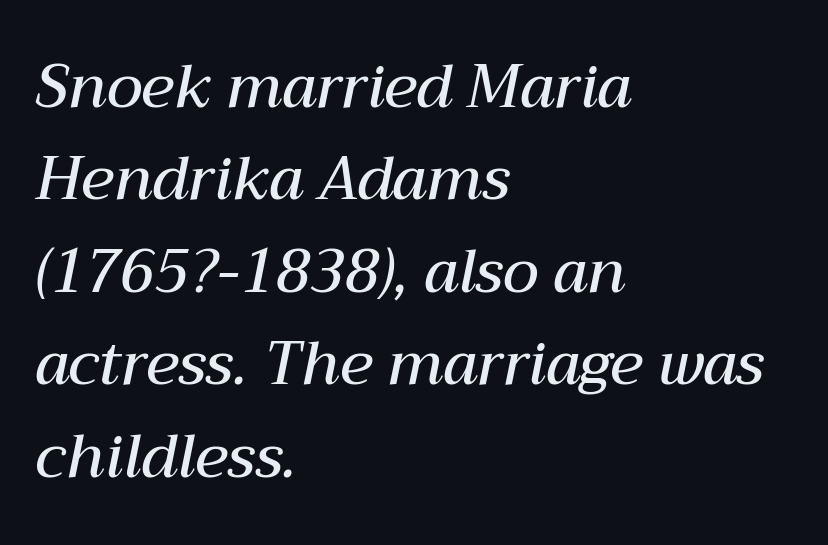
Rendered with sloped, italic letterforms. These lines keep a tight, regular rhythm from letter to letter. Decoration check: the copy has no underline. Every row of glyphs begins at an identical x-position on the left. The passage shown is typed in a proportional face where columns would drift. Honestly, the row spacing looks completely unremarkable.
